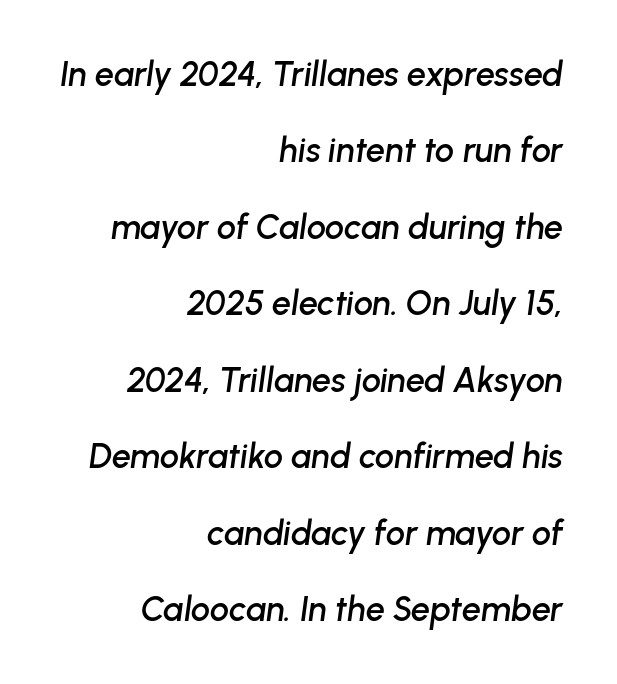
Note the varied advance widths — an 'i' is clearly narrower than an 'm'. Quick note: underline off. This is oblique type, the kind used for emphasis or titles. Default kerning and tracking; the words read as compact shapes. One-word summary of the alignment: right. Widely set lines give the paragraph a tall, airy silhouette.
